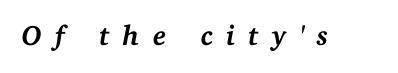
The image shows 28 px semibold serif type, italic (leaning right); set unusually wide letter spacing (+0.47 em), not underlined; medium stroke contrast and a medium x-height.
